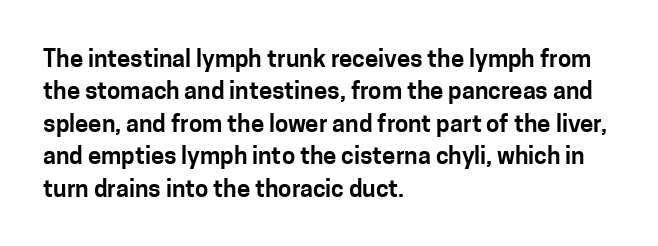
{"italic": "no", "underline": "no", "align": "left", "line_spacing": "normal", "line_spacing_ratio": 1.35, "letter_spacing": "normal", "letter_spacing_em": 0.0, "glyph_px": 24}
